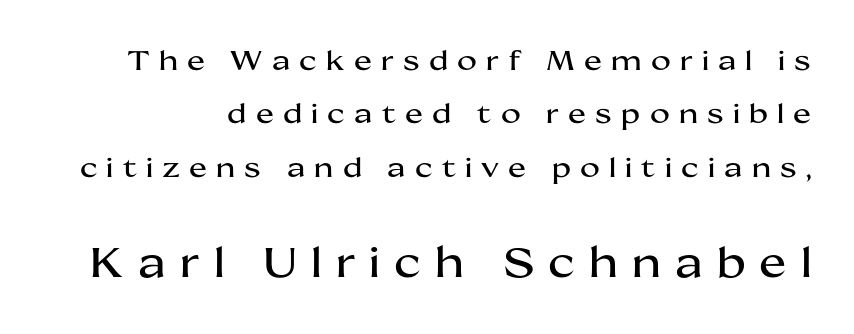
The passage shown stacks its lines with a broad gap. Honestly, there is no underline to notice here at all. Notice how the stems are strictly vertical — no italics here. Characters follow at a spacing far wider than the type designer built in.
